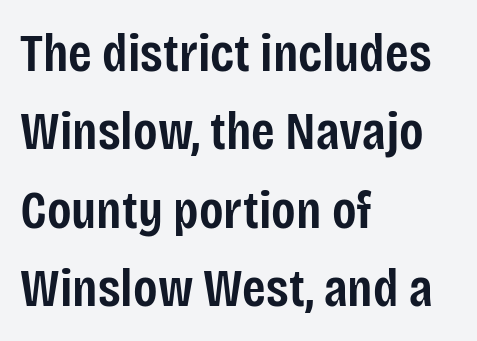
The image shows 54 px semibold, condensed sans-serif type, upright; set left-aligned, normal line spacing (1.45x), normal letter spacing, not underlined; low stroke contrast and a large x-height.
